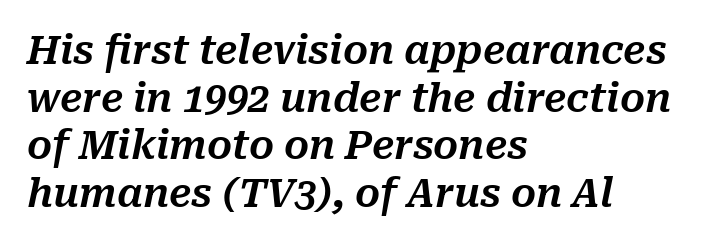
The image shows 39 px text type, italic (leaning right); set left-aligned, line spacing 1.22x, normal letter spacing, not underlined; medium stroke contrast and a medium x-height.
